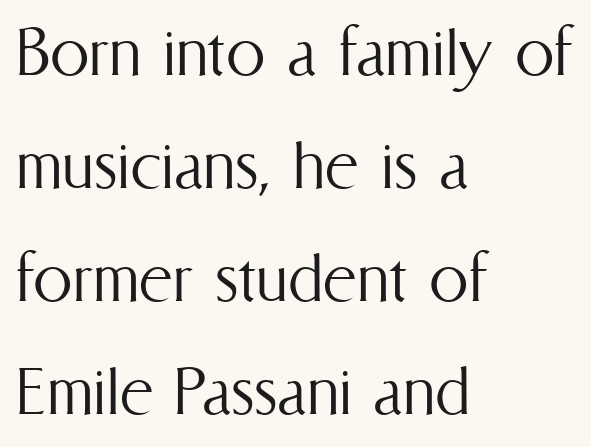
{"italic": "no", "bold": "no", "weight": "light", "width": "condensed", "stroke_contrast": "medium", "x_height": "medium", "monospaced": "no", "underline": "no", "align": "left", "line_spacing": "normal", "line_spacing_ratio": 1.43, "letter_spacing": "normal", "letter_spacing_em": 0.0, "glyph_px": 79}
